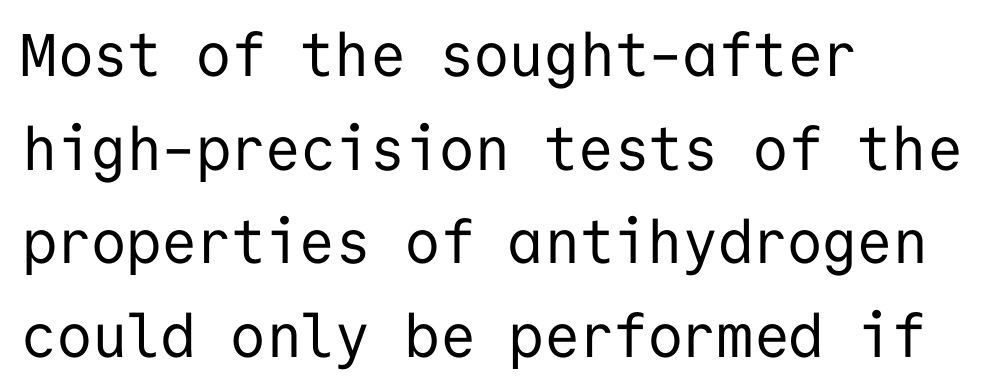
No heavy texture on the line: the type isn't bold. Is this a fixed-width face? Yes — each glyph sits in an identical cell. Summary of vertical rhythm: regular, with standard interline spacing. The gaps between neighbouring characters are ordinary and unremarkable.
